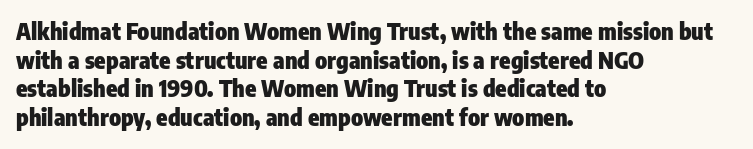
Q: Is the text bold? A: Yes.
Q: Is the text italic (slanted)? A: No, it is upright.
Q: Is the text underlined? A: No.
Q: How is the paragraph aligned? A: Left-aligned.
Q: Is the spacing between letters normal or unusually wide? A: Normal.
Q: Is the spacing between lines tight, normal or loose? A: Normal.
